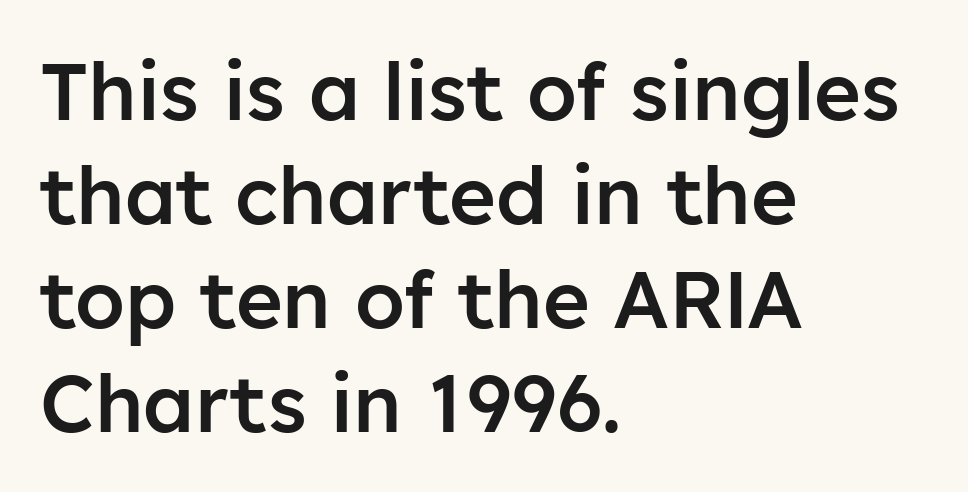
{"serif": "no", "italic": "no", "bold": "semi", "weight": "semibold", "width": "normal", "stroke_contrast": "low", "x_height": "medium", "monospaced": "no", "underline": "no", "align": "left", "line_spacing": "normal", "line_spacing_ratio": 1.3, "letter_spacing": "normal", "letter_spacing_em": 0.0, "glyph_px": 80}
